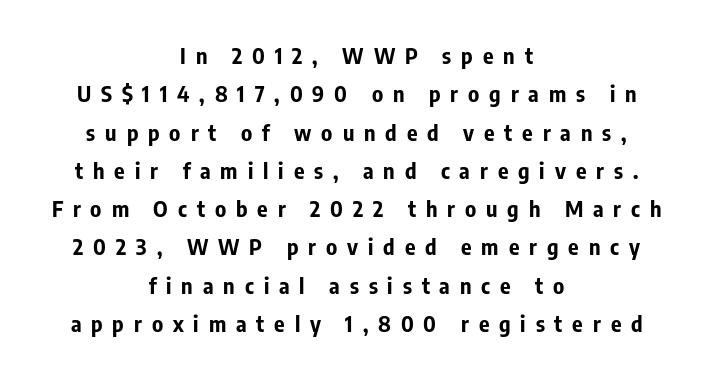
The image shows 22 px bold type, upright; set centered, line spacing 1.74x, unusually wide letter spacing (+0.45 em), not underlined.
